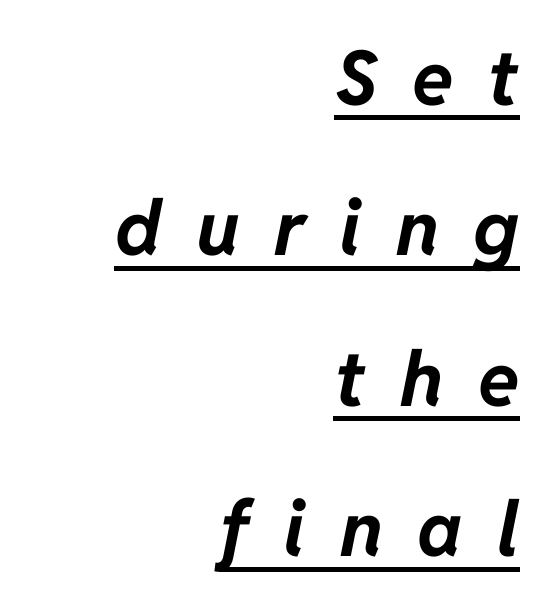
Glance below the letters and you will spot a drawn line. This sample is right-justified, so line beginnings fall wherever the words allow. Loosely led — the rows are spread out. Substantial extra tracking has been applied to these lines. The whole block is typeset with a tilt. The face used here is proportionally spaced, like ordinary book or web type.
